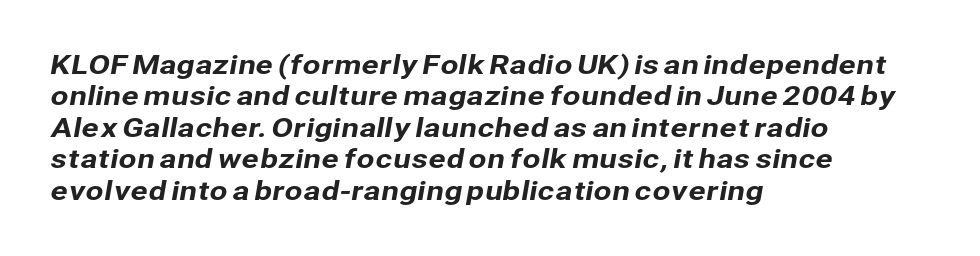
{"underline": "no", "align": "left", "line_spacing_ratio": 1.21, "letter_spacing": "normal", "letter_spacing_em": 0.0, "glyph_px": 26}
